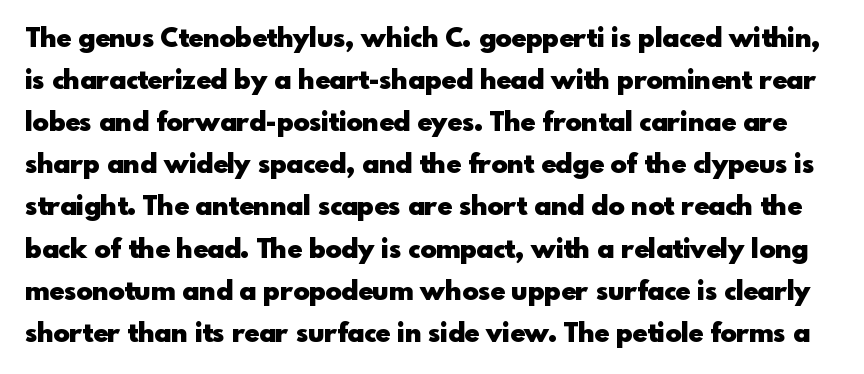
Baseline-to-baseline distance is the conventional proportion of letter height. Each row of text sits above clean, open space. This is the regular roman posture of the typeface. Here the glyphs are tracked normally, forming tight word shapes. Weight check: bold — yes, fully.
